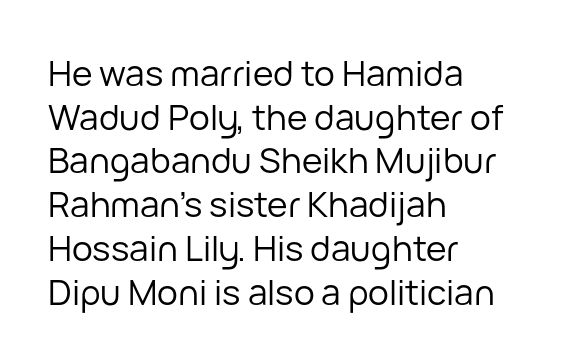
{"serif": "no", "italic": "no", "bold": "no", "weight": "regular", "width": "normal", "stroke_contrast": "low", "x_height": "medium", "monospaced": "no", "underline": "no", "align": "left", "line_spacing": "normal", "line_spacing_ratio": 1.25, "letter_spacing": "normal", "letter_spacing_em": 0.0, "glyph_px": 35}
